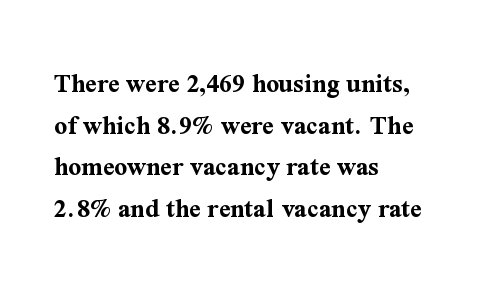
Q: Is the text bold? A: Yes.
Q: Is the text italic (slanted)? A: No, it is upright.
Q: Is the typeface a serif or a sans-serif typeface? A: Serif.
Q: Is the text underlined? A: No.
Q: How is the paragraph aligned? A: Left-aligned.
Q: Is the spacing between letters normal or unusually wide? A: Normal.
Q: Is the spacing between lines tight, normal or loose? A: Normal.
Q: Width (condensed, normal, or wide)? A: Normal.
Q: Stroke contrast? A: Medium.
Q: x-height? A: Medium.
Q: Monospaced? A: No.
